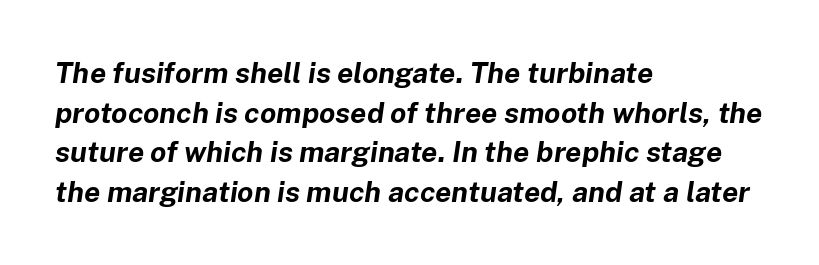
The image shows 29 px bold type, italic (leaning right); set left-aligned, normal line spacing (1.37x), normal letter spacing, not underlined; low stroke contrast and a medium x-height.
